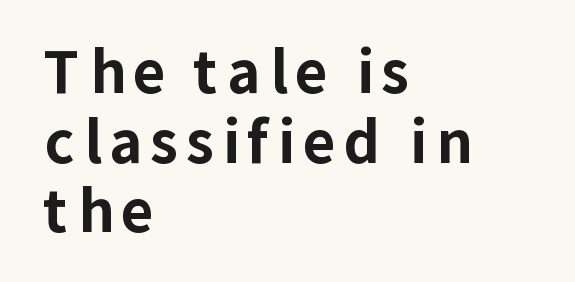
Every character sits straight up, as roman type does. This sample has the flowing, uneven cadence of proportional lettering. Clear beneath every line of the passage. The designer went with a sans here, leaving each stem footless. Strong, thick strokes mark this as bold type. Horizontally, the lines are justified to the leading edge only.
